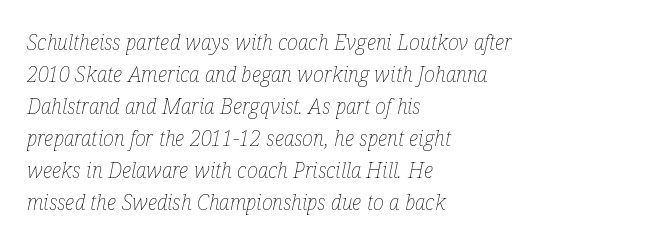
Q: Is the text bold? A: No.
Q: Is the text italic (slanted)? A: Yes, it leans right by about 12 degrees.
Q: Is the text underlined? A: No.
Q: How is the paragraph aligned? A: Left-aligned.
Q: Is the spacing between letters normal or unusually wide? A: Normal.
Q: Is the spacing between lines tight, normal or loose? A: Normal.
